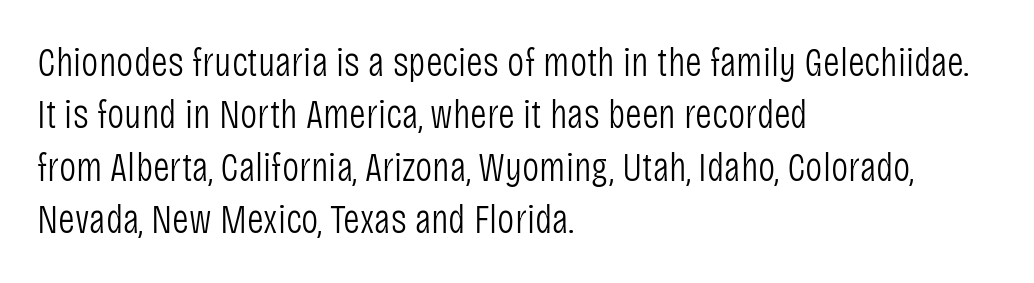
Q: Is the text bold? A: No.
Q: Is the text italic (slanted)? A: No, it is upright.
Q: Is the typeface a serif or a sans-serif typeface? A: Sans-serif.
Q: Is the text underlined? A: No.
Q: How is the paragraph aligned? A: Left-aligned.
Q: Is the spacing between letters normal or unusually wide? A: Normal.
Q: Is the spacing between lines tight, normal or loose? A: Normal.
Q: Width (condensed, normal, or wide)? A: Condensed.
Q: Stroke contrast? A: Low.
Q: x-height? A: Large.
Q: Monospaced? A: No.
